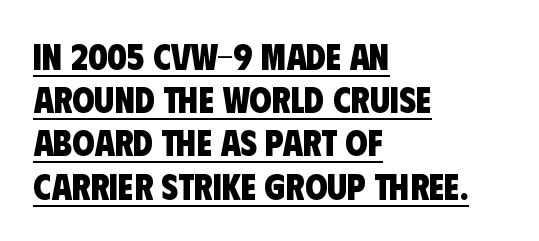
Its strokes are broad and dark, the hallmark of bold type. The line texture is even and compact thanks to regular tracking. Note: no serifs on the glyphs. Where is the straight margin? On the left.
